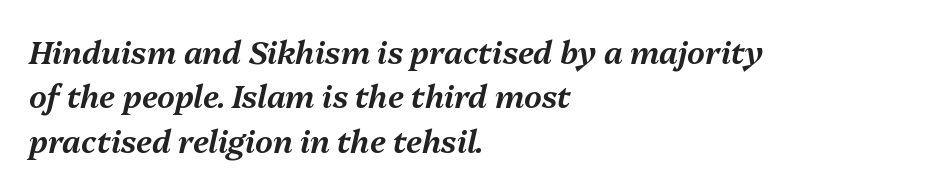
The image shows 31 px text type, italic (leaning right); set left-aligned, normal line spacing (1.43x), normal letter spacing, not underlined; medium stroke contrast and a medium x-height.
